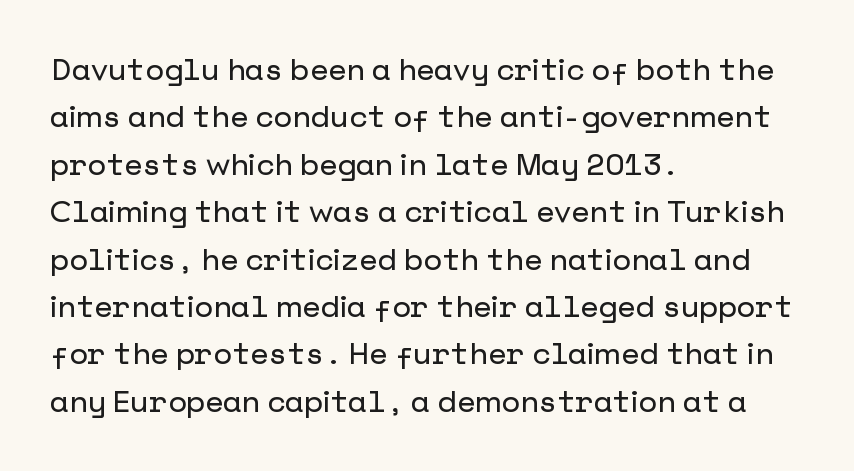
Compared with typical body copy, the letter spacing here is the same. Type without underlining. These lines are composed in type without serifs. Every character sits straight up, as roman type does. Compared with typical paragraphs, the rows here are spaced about the same. A classic flush-left, rag-right setting is used for this passage.
